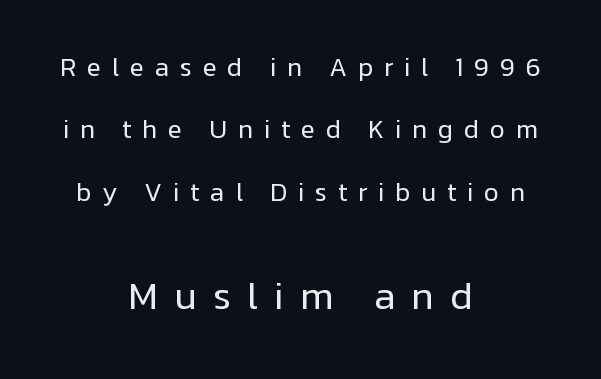
The image shows 39 px regular-weight sans-serif type, upright; set centered, loose line spacing (2.4x), unusually wide letter spacing (+0.41 em), not underlined; the second (bottom) block is 1.5x larger; low stroke contrast and a medium x-height.
